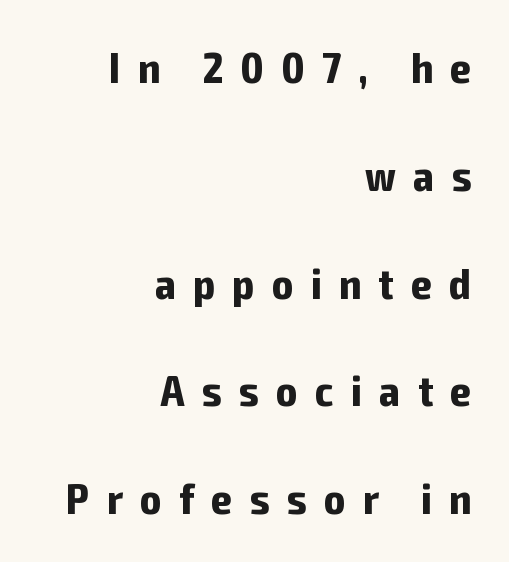
Which margin do the lines hug? The right one — the left edge is uneven. Widely set lines give the paragraph a tall, airy silhouette. You could only call the tracking loose — the letters float apart. Summary of weight: heavy, a full bold. The rendering uses natural spacing where letterforms have individual widths. The typeface chosen for these lines omits serifs.
